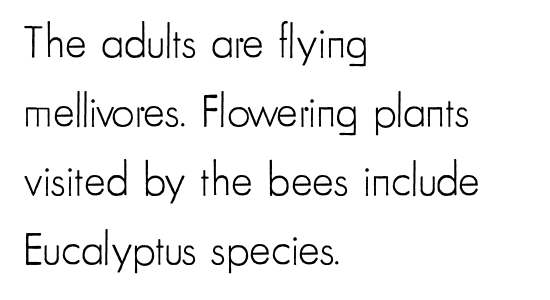
Think standard paragraph weight, or any step lighter than that. This sample uses a sans-serif face. Any mark beneath the type? The region is blank. Looks like regular typesetting: each glyph gets only the width it needs.
